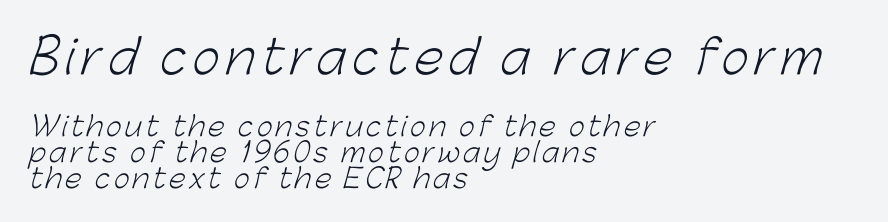
Q: Is the text bold? A: No.
Q: Is the typeface a serif or a sans-serif typeface? A: Sans-serif.
Q: Is the text underlined? A: No.
Q: How is the paragraph aligned? A: Left-aligned.
Q: Is the spacing between lines tight, normal or loose? A: Tight.
Q: Which block of text is set in a larger size, the first (top) or the second (bottom)? A: The first (top) one.
Q: Width (condensed, normal, or wide)? A: Normal.
Q: Stroke contrast? A: Low.
Q: x-height? A: Medium.
Q: Monospaced? A: No.
